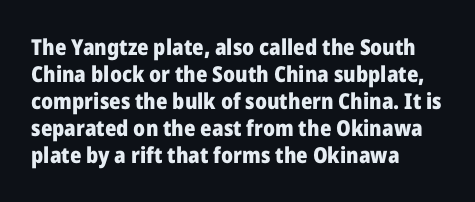
The image shows 22 px bold type, upright; set left-aligned, line spacing 1.23x, normal letter spacing, not underlined.
